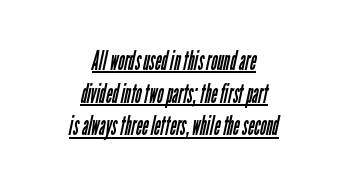
The typesetter chose a symmetrical, centered arrangement here. Tracking here is standard; glyphs follow each other at the usual distance. Students, observe the line beneath the letters — that is underlining. On a weight scale, this lands at 450 or below.
